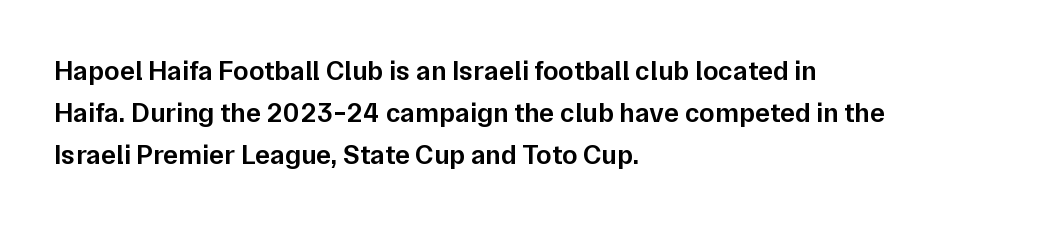
The image shows 28 px semibold sans-serif type, upright; set left-aligned, normal line spacing (1.5x), normal letter spacing, not underlined; low stroke contrast and a medium x-height.
